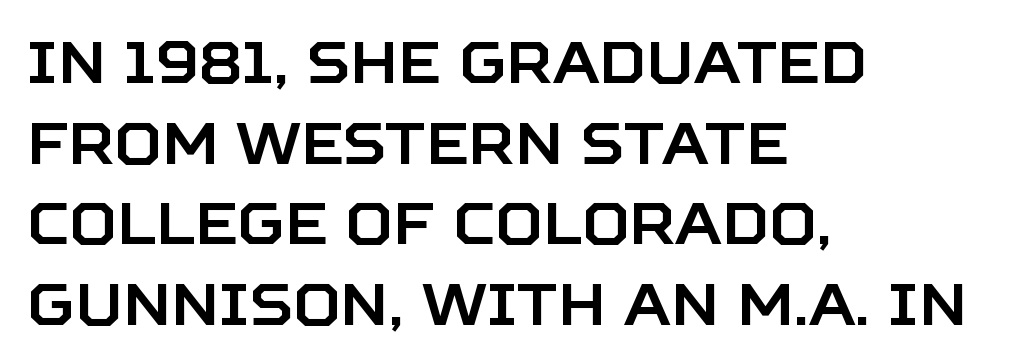
Q: Is the text italic (slanted)? A: No, it is upright.
Q: Is the typeface a serif or a sans-serif typeface? A: Sans-serif.
Q: Is the text underlined? A: No.
Q: How is the paragraph aligned? A: Left-aligned.
Q: Is the spacing between letters normal or unusually wide? A: Normal.
Q: Is the spacing between lines tight, normal or loose? A: Normal.
Q: Width (condensed, normal, or wide)? A: Normal.
Q: Stroke contrast? A: Low.
Q: x-height? A: Large.
Q: Monospaced? A: No.
